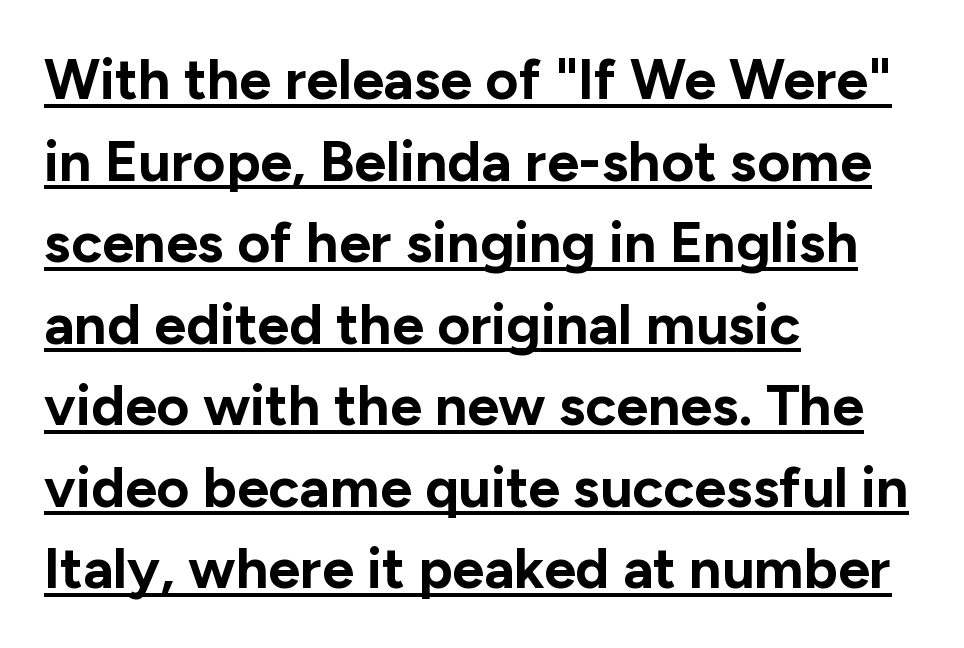
Q: Is the text bold? A: Yes.
Q: Is the text italic (slanted)? A: No, it is upright.
Q: Is the typeface a serif or a sans-serif typeface? A: Sans-serif.
Q: Is the text underlined? A: Yes.
Q: How is the paragraph aligned? A: Left-aligned.
Q: Is the spacing between letters normal or unusually wide? A: Normal.
Q: Is the spacing between lines tight, normal or loose? A: Normal.
Q: Width (condensed, normal, or wide)? A: Normal.
Q: Stroke contrast? A: Low.
Q: x-height? A: Medium.
Q: Monospaced? A: No.
